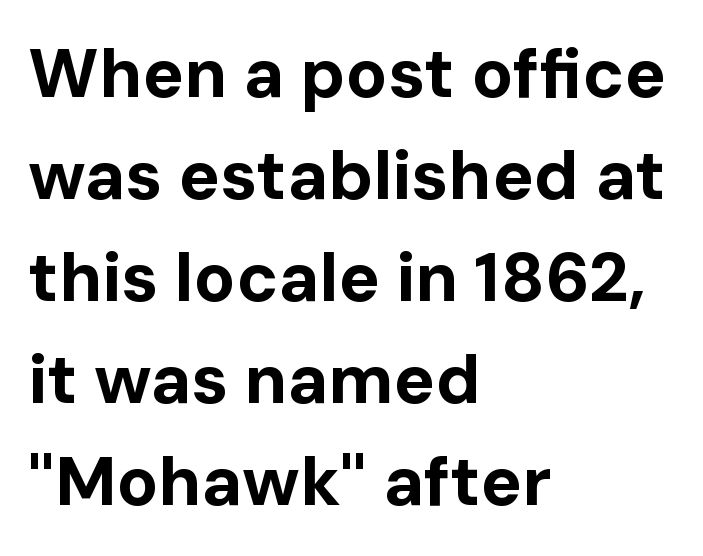
{"serif": "no", "italic": "no", "bold": "yes", "weight": "bold", "width": "normal", "stroke_contrast": "low", "x_height": "medium", "monospaced": "no", "underline": "no", "align": "left", "line_spacing": "normal", "line_spacing_ratio": 1.48, "letter_spacing": "normal", "letter_spacing_em": 0.0, "glyph_px": 69}
